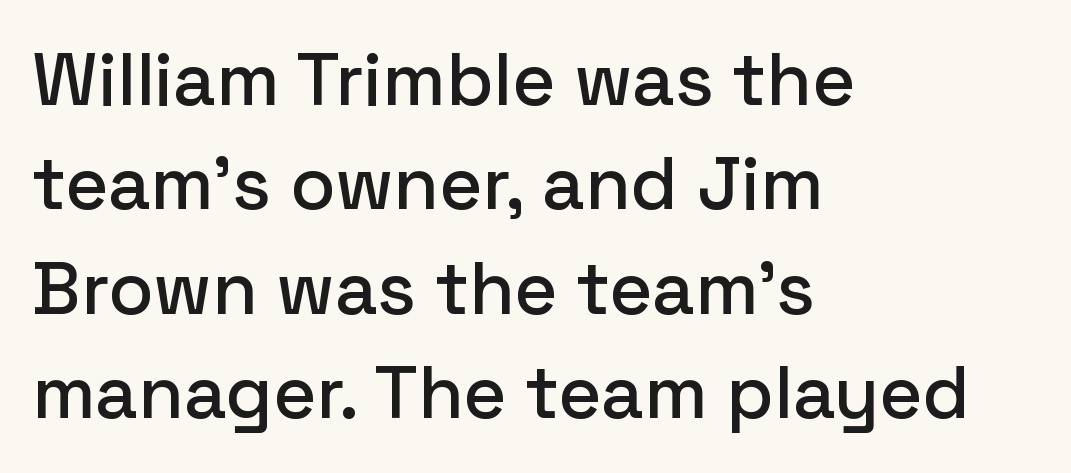
This block has exactly the height ordinary leading produces. Letterform terminals end flat and unadorned throughout the passage. A clean baseline with only descenders dipping below it. The passage shown is typed in a proportional face where columns would drift.
